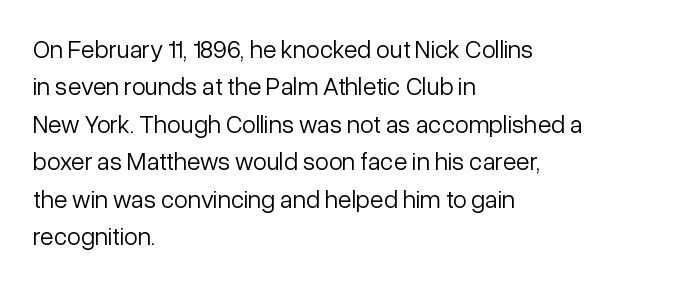
The image shows 25 px text type, upright; set left-aligned, normal line spacing (1.5x), normal letter spacing, not underlined.
